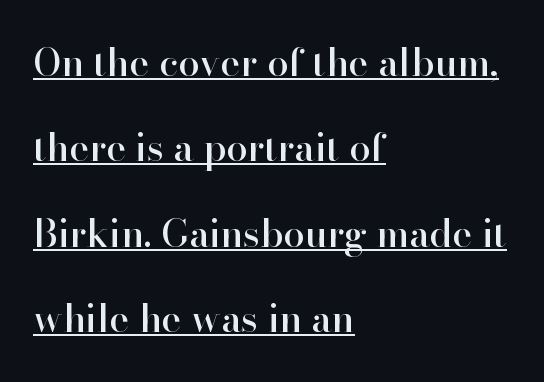
{"serif": "yes", "italic": "no", "width": "normal", "stroke_contrast": "high", "x_height": "small", "monospaced": "no", "underline": "yes", "align": "left", "line_spacing": "loose", "line_spacing_ratio": 2.25, "letter_spacing": "normal", "letter_spacing_em": 0.0, "glyph_px": 38}
